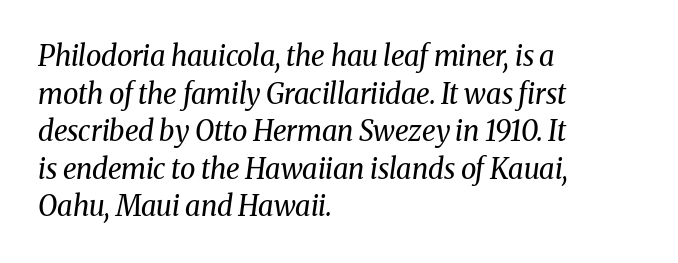
{"serif": "yes", "italic": "yes", "lean": "right", "slant_degrees": 8, "bold": "no", "weight": "regular", "width": "normal", "stroke_contrast": "medium", "x_height": "medium", "monospaced": "no", "underline": "no", "align": "left", "line_spacing": "normal", "line_spacing_ratio": 1.34, "letter_spacing": "normal", "letter_spacing_em": 0.0, "glyph_px": 28}
